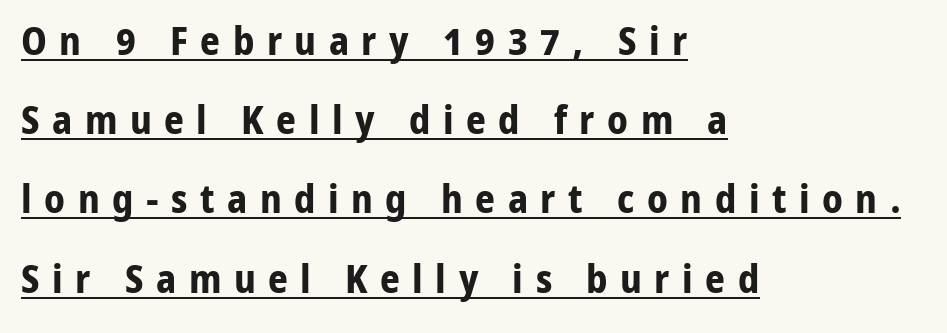
{"serif": "no", "italic": "no", "bold": "yes", "weight": "bold", "width": "normal", "stroke_contrast": "low", "x_height": "medium", "monospaced": "no", "underline": "yes", "align": "left", "line_spacing": "loose", "line_spacing_ratio": 2.03, "letter_spacing": "wide", "letter_spacing_em": 0.32, "glyph_px": 39}
